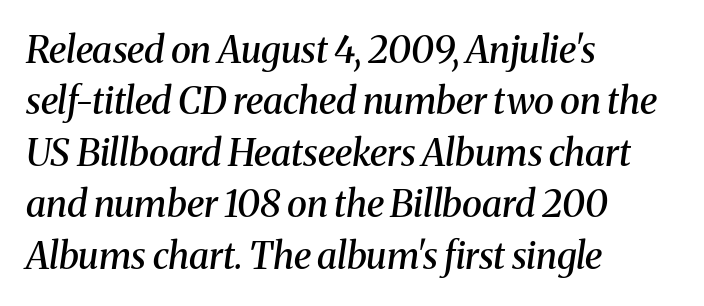
Every row of glyphs begins at an identical x-position on the left. The glyphs look as if they've been sheared to an angle. Vertical spacing — default. Underlining? Definitely not there. Each letter's strokes conclude with small projecting serifs. Compared with an ordinary text face, these strokes are moderately heavier — a semibold.
